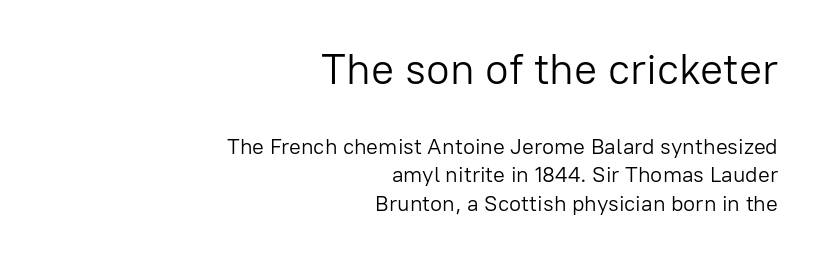
Italic: no, the glyphs are upright roman. Does the bottom block carry the larger type? No, the top block does. Underline: absent. Weight: in the light-to-regular range. Students, observe: this is what conventionally led text looks like.
